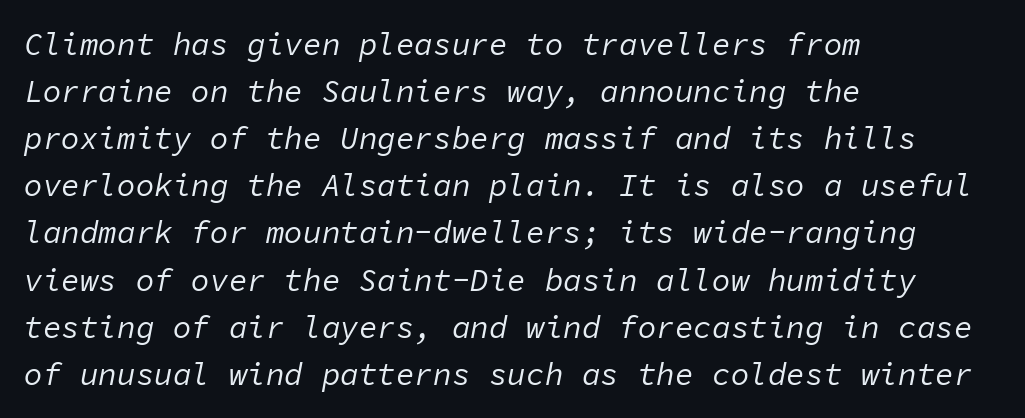
Q: Is the text bold? A: No.
Q: Is the text italic (slanted)? A: Yes, it leans right by about 11 degrees.
Q: Is the text underlined? A: No.
Q: How is the paragraph aligned? A: Left-aligned.
Q: Is the spacing between letters normal or unusually wide? A: Normal.
Q: Is the spacing between lines tight, normal or loose? A: Normal.
Q: Width (condensed, normal, or wide)? A: Normal.
Q: Stroke contrast? A: Low.
Q: x-height? A: Medium.
Q: Monospaced? A: Yes.
